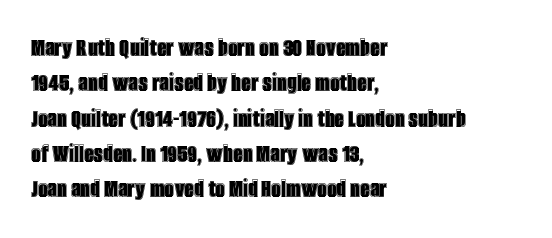
Q: Is the text italic (slanted)? A: No, it is upright.
Q: Is the text underlined? A: No.
Q: How is the paragraph aligned? A: Left-aligned.
Q: Is the spacing between letters normal or unusually wide? A: Normal.
Q: Is the spacing between lines tight, normal or loose? A: Normal.
